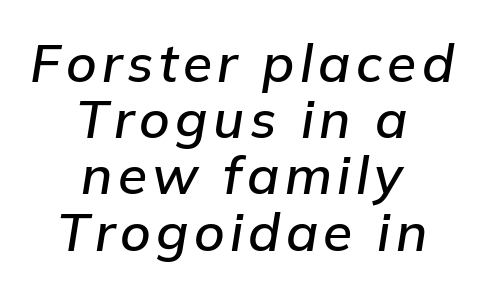
{"italic": "yes", "lean": "right", "slant_degrees": 9, "width": "normal", "stroke_contrast": "low", "x_height": "medium", "monospaced": "no", "underline": "no", "align": "center", "line_spacing": "tight", "line_spacing_ratio": 1.06, "glyph_px": 53}
